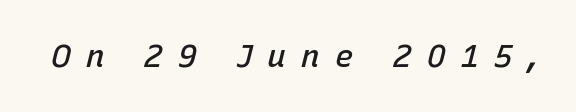
Q: Is the text bold? A: Semi-bold.
Q: Is the text italic (slanted)? A: Yes, it leans right by about 15 degrees.
Q: Is the text underlined? A: No.
Q: Is the spacing between letters normal or unusually wide? A: Unusually wide.
Q: Width (condensed, normal, or wide)? A: Normal.
Q: Stroke contrast? A: Low.
Q: x-height? A: Medium.
Q: Monospaced? A: No.
